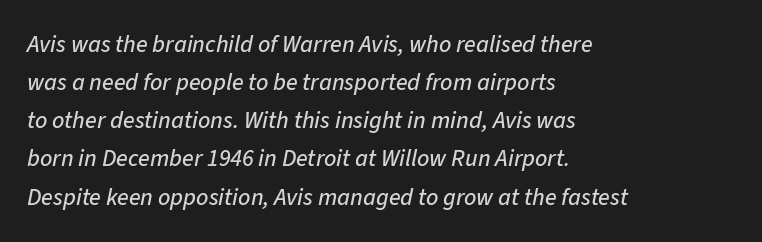
Q: Is the text italic (slanted)? A: Yes, it leans right by about 11 degrees.
Q: Is the text underlined? A: No.
Q: How is the paragraph aligned? A: Left-aligned.
Q: Is the spacing between letters normal or unusually wide? A: Normal.
Q: Is the spacing between lines tight, normal or loose? A: Normal.
